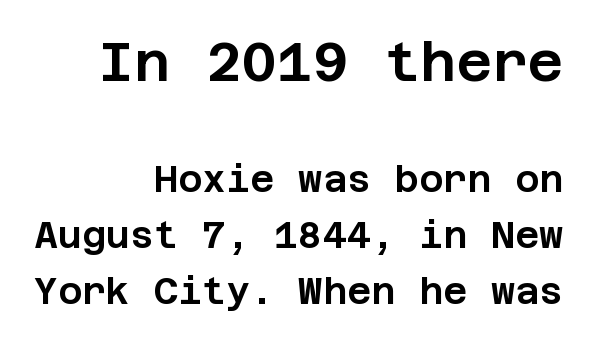
The image shows 55 px sans-serif type, upright; set right-aligned, normal line spacing (1.52x), normal letter spacing, not underlined; the first (top) block is 1.49x larger; low stroke contrast and a large x-height.
